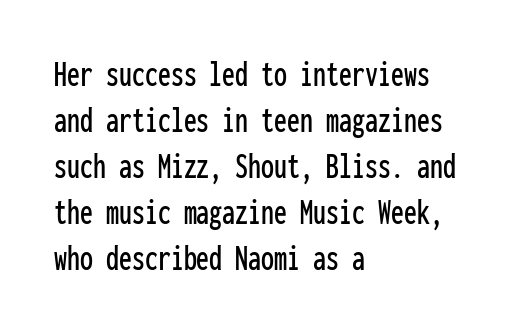
The image shows 37 px condensed sans-serif type, upright, monospaced; set left-aligned, line spacing 1.24x, normal letter spacing, not underlined; low stroke contrast and a medium x-height.
